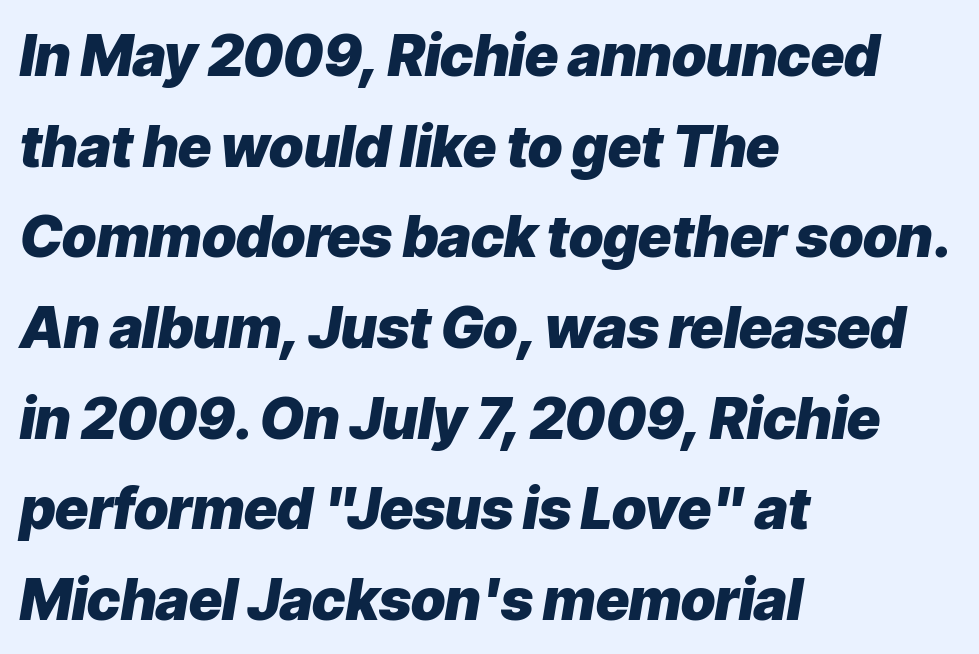
Does the leading feel generous? No, just average. Here the designer chose a conventional face with non-uniform glyph widths. Tracking value appears to be zero — textbook default spacing. The typesetter chose a ragged-right arrangement here. You'd pick this weight for a headline — it's a proper bold. Unmarked baselines from the first word to the last.
